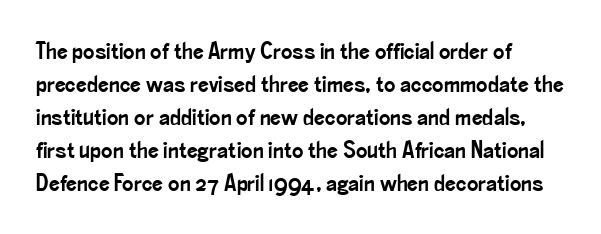
Q: Is the text italic (slanted)? A: No, it is upright.
Q: Is the text underlined? A: No.
Q: How is the paragraph aligned? A: Left-aligned.
Q: Is the spacing between letters normal or unusually wide? A: Normal.
Q: Is the spacing between lines tight, normal or loose? A: Normal.
